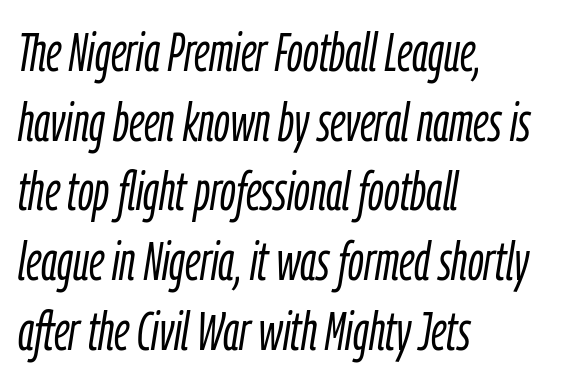
Looks like regular typesetting: each glyph gets only the width it needs. Every character sits at an angle, as italics do. The specimen omits any rule beneath the text block's lines. Heaviness? Minimal to ordinary, like unemphasized prose. The leading is moderate, giving the passage an even texture.
